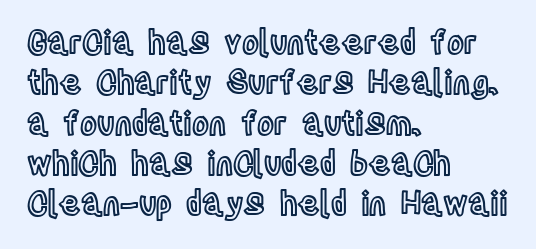
Does extra space separate the letters? No, they use regular spacing. Check the space under the baseline: it is left empty. Do the characters align in a grid? No, the font is proportional. Do the letters lean? They stand straight. Casual observation: everything's shoved over to the left.
